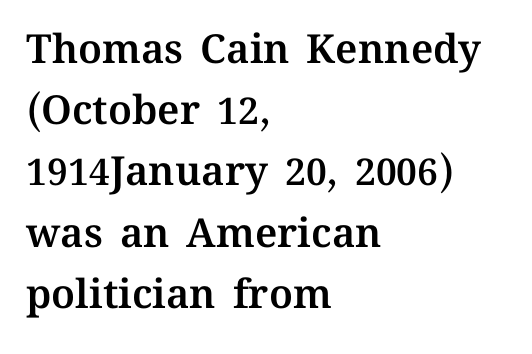
{"italic": "no", "width": "normal", "stroke_contrast": "medium", "x_height": "medium", "monospaced": "no", "underline": "no", "align": "left", "line_spacing": "normal", "line_spacing_ratio": 1.53, "letter_spacing": "normal", "letter_spacing_em": 0.0, "glyph_px": 40}
